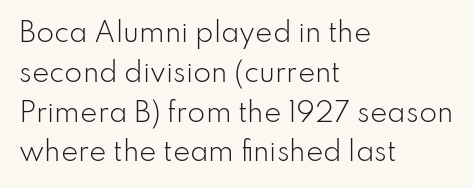
{"italic": "no", "bold": "no", "underline": "no", "align": "left", "line_spacing": "normal", "line_spacing_ratio": 1.53, "letter_spacing": "normal", "letter_spacing_em": 0.0, "glyph_px": 26}
